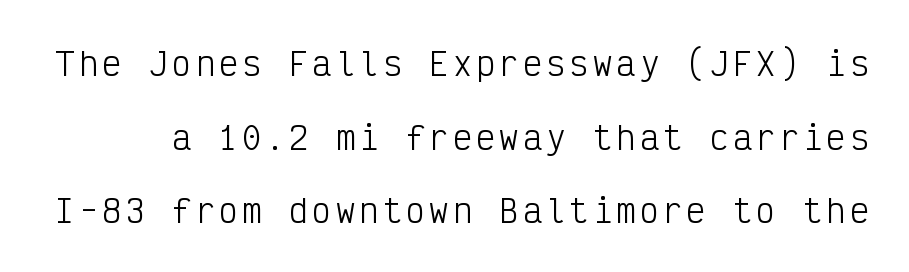
Q: Is the text bold? A: No.
Q: Is the text italic (slanted)? A: No, it is upright.
Q: Is the typeface a serif or a sans-serif typeface? A: Sans-serif.
Q: Is the text underlined? A: No.
Q: Is the spacing between lines tight, normal or loose? A: Loose.
Q: Width (condensed, normal, or wide)? A: Condensed.
Q: Stroke contrast? A: Low.
Q: x-height? A: Medium.
Q: Monospaced? A: Yes.
